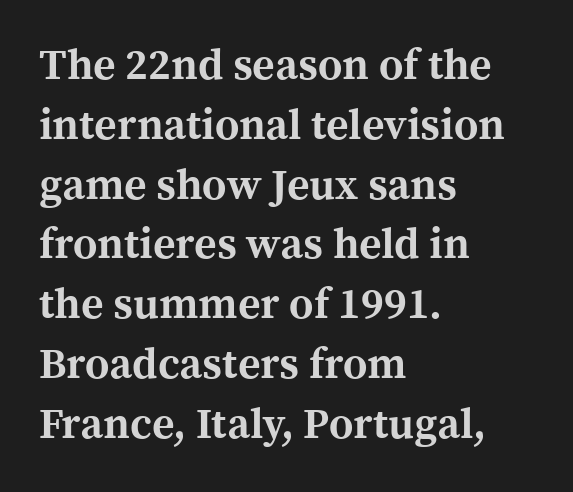
Q: Is the text bold? A: Yes.
Q: Is the text italic (slanted)? A: No, it is upright.
Q: Is the typeface a serif or a sans-serif typeface? A: Serif.
Q: Is the text underlined? A: No.
Q: How is the paragraph aligned? A: Left-aligned.
Q: Is the spacing between letters normal or unusually wide? A: Normal.
Q: Is the spacing between lines tight, normal or loose? A: Normal.
Q: Width (condensed, normal, or wide)? A: Normal.
Q: x-height? A: Medium.
Q: Monospaced? A: No.
